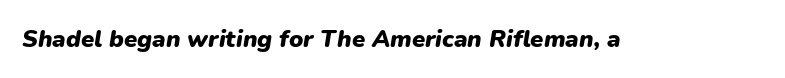
{"italic": "yes", "lean": "right", "slant_degrees": 9, "bold": "yes", "underline": "no", "letter_spacing": "normal", "letter_spacing_em": 0.0, "glyph_px": 24}
